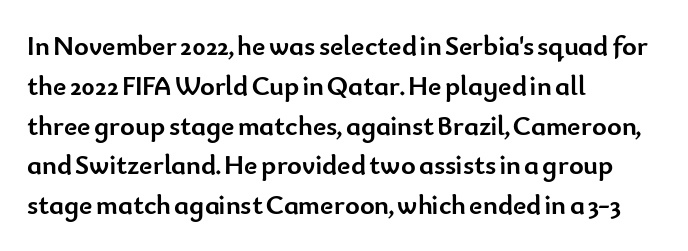
{"serif": "no", "italic": "no", "bold": "yes", "weight": "semibold", "width": "normal", "stroke_contrast": "low", "x_height": "small", "monospaced": "no", "underline": "no", "align": "left", "line_spacing": "normal", "line_spacing_ratio": 1.42, "letter_spacing": "normal", "letter_spacing_em": 0.0, "glyph_px": 28}
